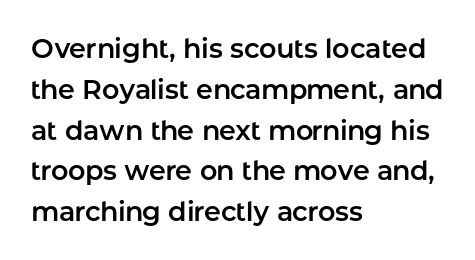
Q: Is the text italic (slanted)? A: No, it is upright.
Q: Is the text underlined? A: No.
Q: How is the paragraph aligned? A: Left-aligned.
Q: Is the spacing between letters normal or unusually wide? A: Normal.
Q: Is the spacing between lines tight, normal or loose? A: Normal.
